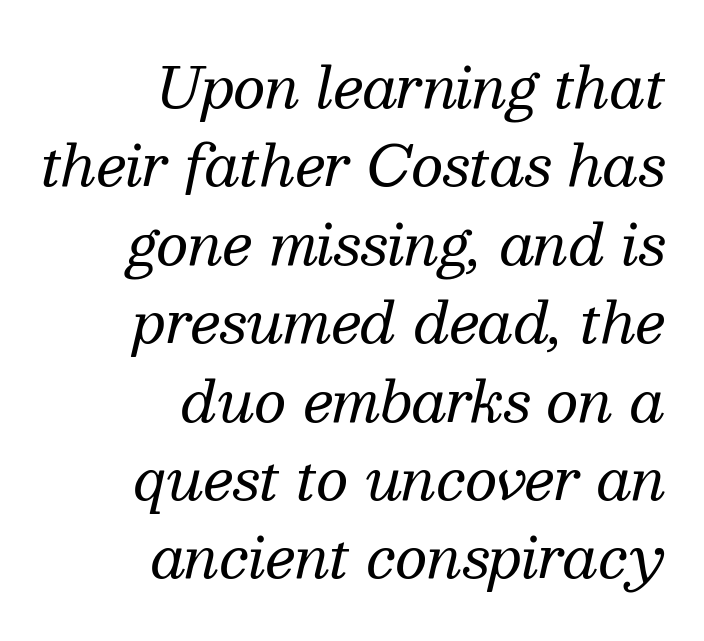
Q: Is the text bold? A: No.
Q: Is the text italic (slanted)? A: Yes, it leans right by about 13 degrees.
Q: Is the typeface a serif or a sans-serif typeface? A: Serif.
Q: Is the text underlined? A: No.
Q: How is the paragraph aligned? A: Right-aligned.
Q: Is the spacing between letters normal or unusually wide? A: Normal.
Q: Is the spacing between lines tight, normal or loose? A: Normal.
Q: Width (condensed, normal, or wide)? A: Normal.
Q: Stroke contrast? A: Medium.
Q: x-height? A: Medium.
Q: Monospaced? A: No.
